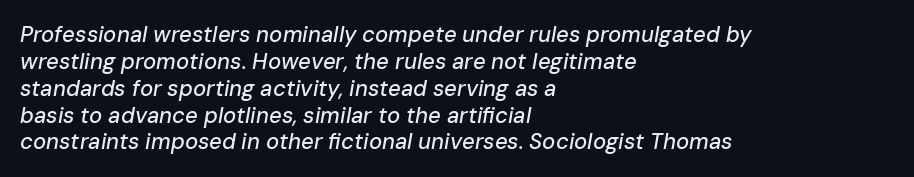
The image shows 22 px text type, italic (leaning right); set left-aligned, line spacing 1.22x, normal letter spacing, not underlined.
